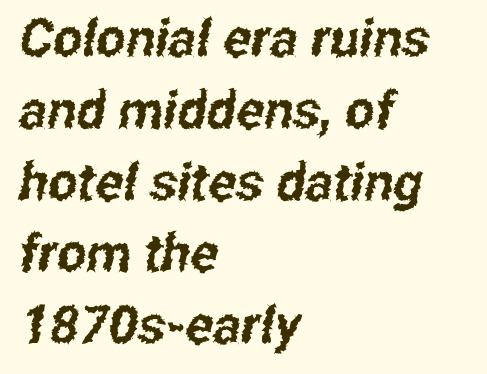
These lines are set flush left with a ragged right edge. Spacing between characters is what you'd get straight out of the box. The characters display no serif detailing; their extremities are plain. The line-height multiplier appears to be the usual default.
